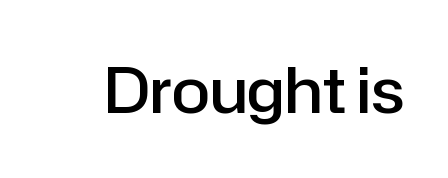
Notice how the stems are strictly vertical — no italics here. Check where the strokes stop: nothing finishes them off — pure sans. Stems and bowls a touch heavier than normal — semibold. The face used here is proportionally spaced, like ordinary book or web type.
